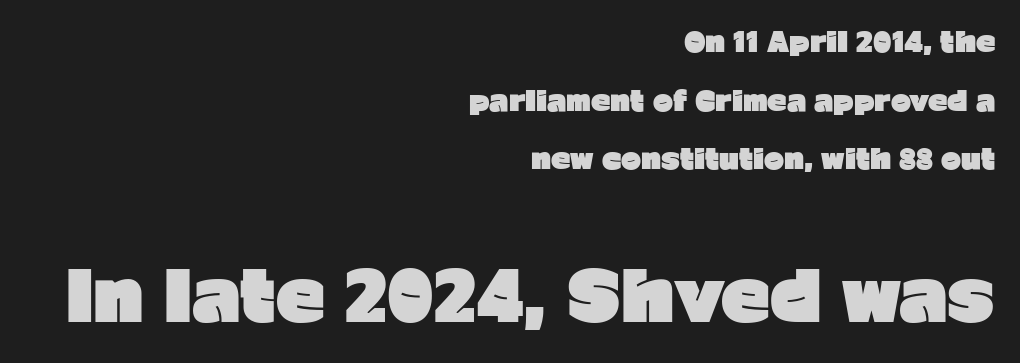
The image shows 68 px heavy sans-serif type, upright; set right-aligned, loose line spacing (2.17x), normal letter spacing, not underlined; the second (bottom) block is 2.52x larger; low stroke contrast and a medium x-height.
